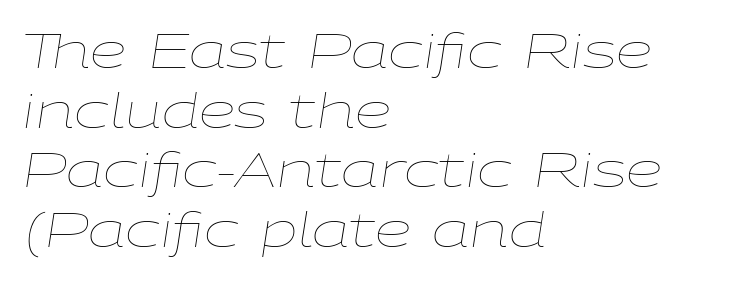
The image shows 47 px thin, wide type, italic (leaning right); set left-aligned, normal line spacing (1.27x), normal letter spacing, not underlined; low stroke contrast and a medium x-height.
